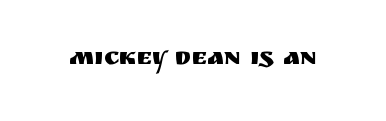
Observe the ordinary spacing: letters are neighbours, not strangers. Underline: absent. Rendered with straight, roman letterforms.
